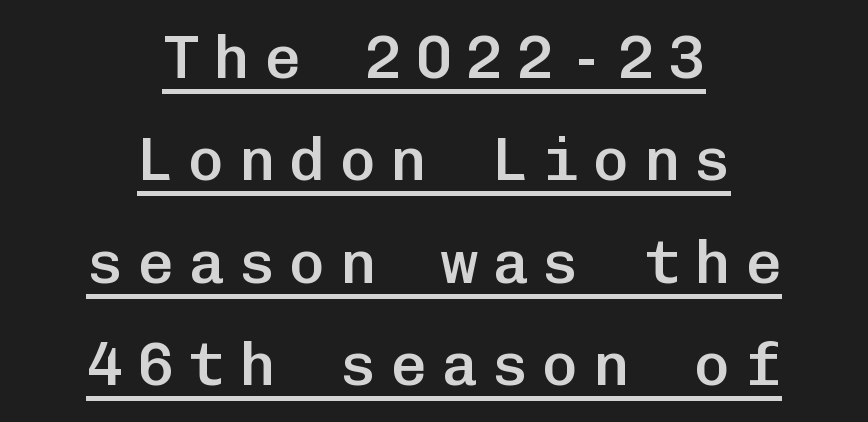
Q: Is the text bold? A: Semi-bold.
Q: Is the text italic (slanted)? A: No, it is upright.
Q: Is the typeface a serif or a sans-serif typeface? A: Sans-serif.
Q: Is the text underlined? A: Yes.
Q: How is the paragraph aligned? A: Centered.
Q: Is the spacing between letters normal or unusually wide? A: Unusually wide.
Q: Is the spacing between lines tight, normal or loose? A: Normal.
Q: Width (condensed, normal, or wide)? A: Normal.
Q: Stroke contrast? A: Low.
Q: x-height? A: Medium.
Q: Monospaced? A: Yes.
